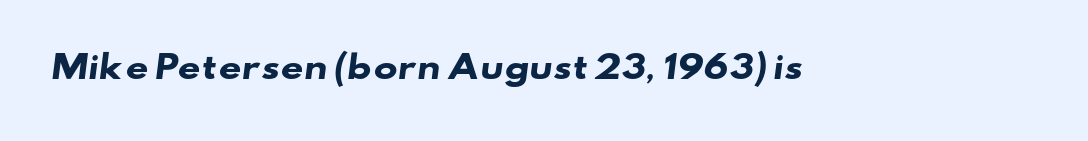
Q: Is the text bold? A: Yes.
Q: Is the typeface a serif or a sans-serif typeface? A: Sans-serif.
Q: Is the text underlined? A: No.
Q: Is the spacing between letters normal or unusually wide? A: Normal.
Q: Width (condensed, normal, or wide)? A: Wide.
Q: Stroke contrast? A: Low.
Q: x-height? A: Small.
Q: Monospaced? A: No.
